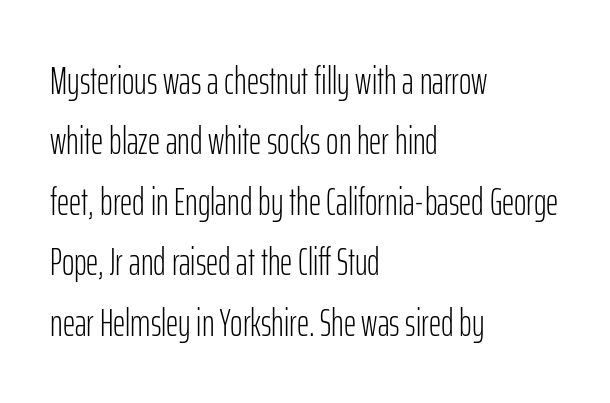
Regular leading. Looks like regular typesetting: each glyph gets only the width it needs. The axis of the letterforms is exactly vertical. Words float on clear page, feet unadorned. Unbolded letterforms with no extra heft. In terms of letterspacing, this is plain default setting.
